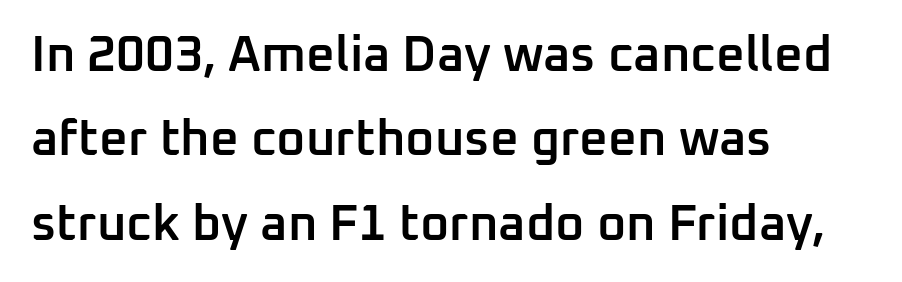
Typesetter's note: demi weight, one step under bold. Does extra space separate the letters? No, they use regular spacing. You can tell from the bare stems that sans-serif type was used. Ascenders rise straight up at ninety degrees. The face used here is proportionally spaced, like ordinary book or web type. A classic flush-left, rag-right setting is used for this passage.
